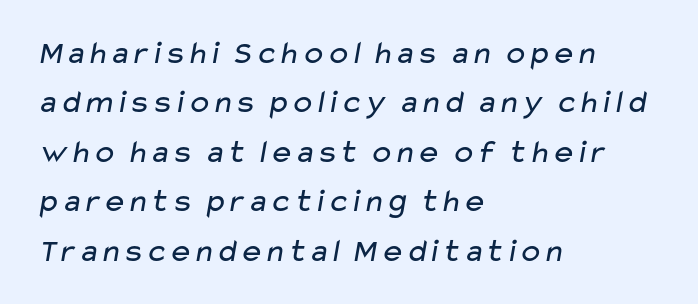
Q: Is the text bold? A: No.
Q: Is the typeface a serif or a sans-serif typeface? A: Sans-serif.
Q: Is the text underlined? A: No.
Q: How is the paragraph aligned? A: Left-aligned.
Q: Is the spacing between letters normal or unusually wide? A: Normal.
Q: Is the spacing between lines tight, normal or loose? A: Normal.
Q: Width (condensed, normal, or wide)? A: Wide.
Q: Stroke contrast? A: Low.
Q: x-height? A: Medium.
Q: Monospaced? A: No.
